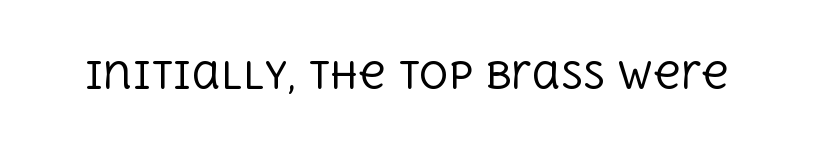
Is the stroke heavy? The answer is a plain regular-or-lighter. The string is rendered with underlining switched off. There is no visible air inserted between adjacent glyphs. A typesetter would call this proportional, since set widths differ per character.
